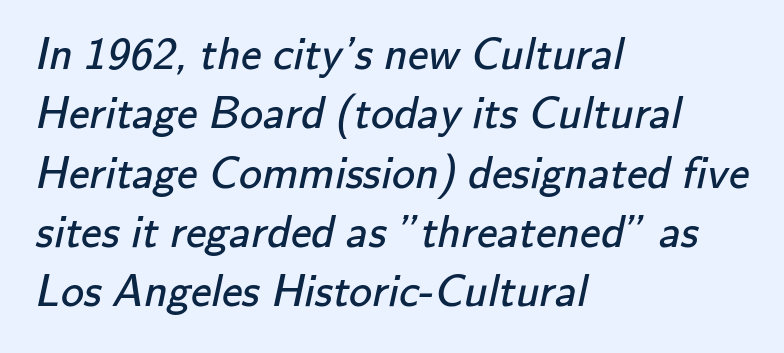
The image shows 46 px regular-weight sans-serif type; set left-aligned, normal line spacing (1.29x), normal letter spacing, not underlined; low stroke contrast and a small x-height.
